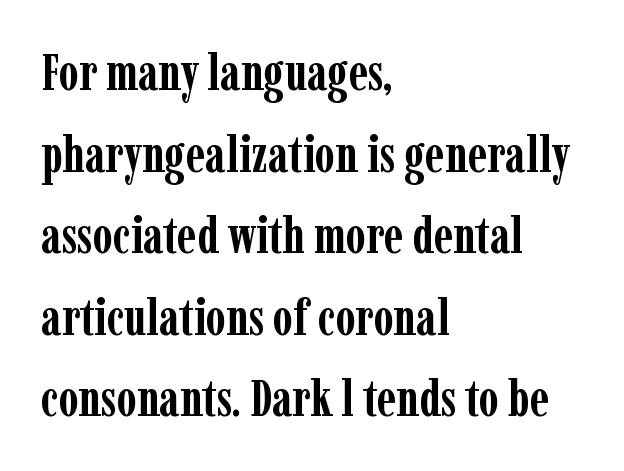
Q: Is the text bold? A: Yes.
Q: Is the text italic (slanted)? A: No, it is upright.
Q: Is the typeface a serif or a sans-serif typeface? A: Serif.
Q: Is the text underlined? A: No.
Q: How is the paragraph aligned? A: Left-aligned.
Q: Is the spacing between letters normal or unusually wide? A: Normal.
Q: Is the spacing between lines tight, normal or loose? A: Normal.
Q: Width (condensed, normal, or wide)? A: Condensed.
Q: Stroke contrast? A: Low.
Q: x-height? A: Medium.
Q: Monospaced? A: No.
